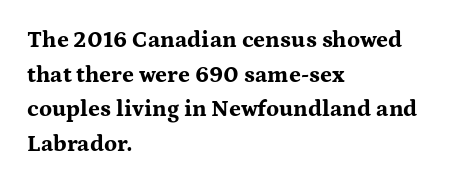
Every stem runs plumb, perpendicular to the baseline. The typesetting leans heavy: a genuine bold. Anything drawn beneath the words? Only blank space. The paragraph shown leans on its left margin. In terms of letterspacing, this is plain default setting. The space between consecutive lines is moderate.
